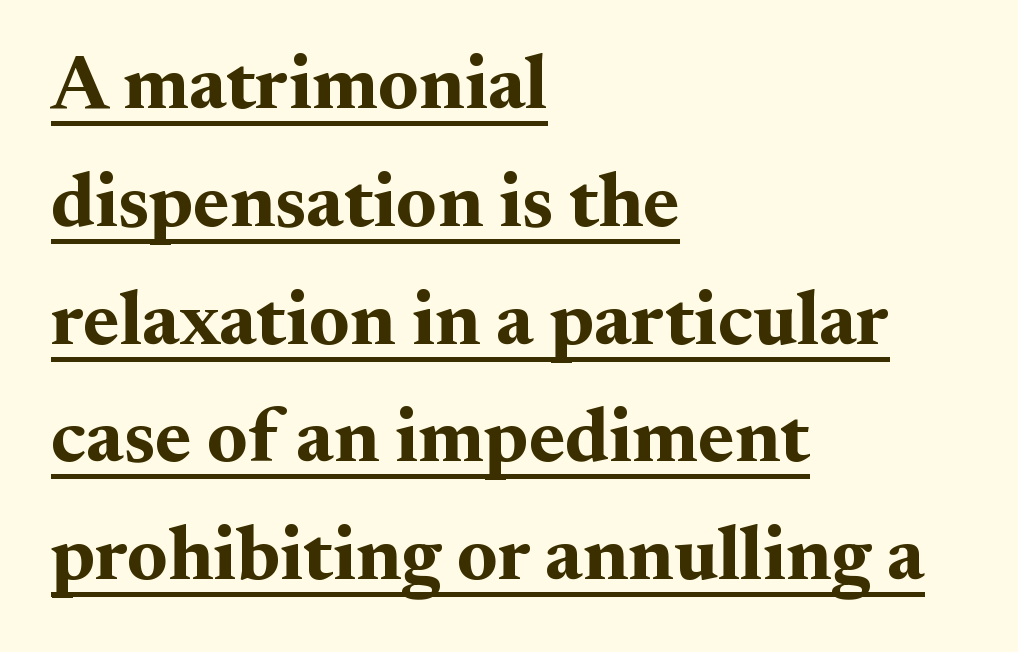
{"serif": "yes", "italic": "no", "bold": "yes", "weight": "bold", "width": "normal", "stroke_contrast": "medium", "x_height": "small", "monospaced": "no", "underline": "yes", "align": "left", "line_spacing": "normal", "line_spacing_ratio": 1.53, "letter_spacing": "normal", "letter_spacing_em": 0.0, "glyph_px": 77}
